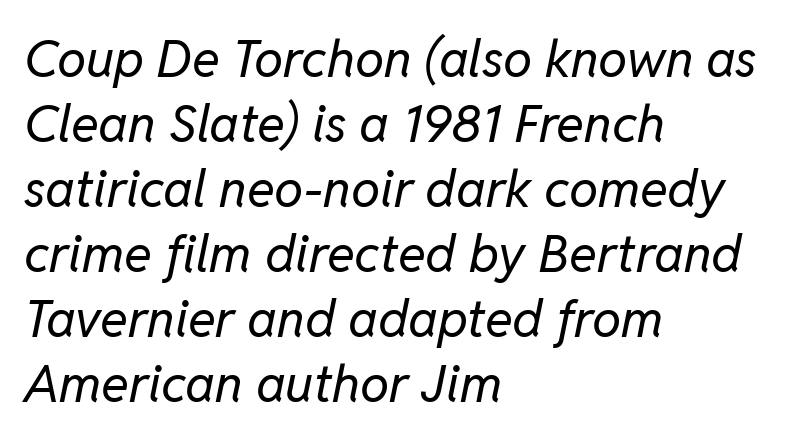
{"italic": "yes", "lean": "right", "slant_degrees": 11, "bold": "no", "weight": "regular", "width": "normal", "stroke_contrast": "low", "x_height": "medium", "monospaced": "no", "underline": "no", "align": "left", "line_spacing": "normal", "line_spacing_ratio": 1.25, "letter_spacing": "normal", "letter_spacing_em": 0.0, "glyph_px": 52}
